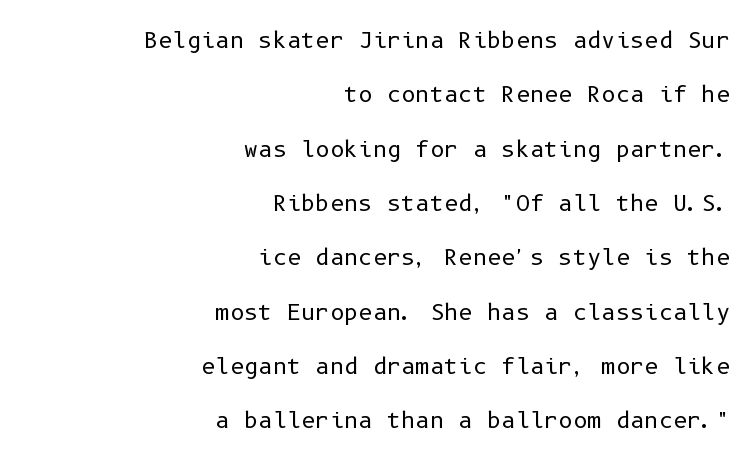
The words here are not underlined. Typeset ragged left — the right edge is the straight one. The block of text is sparse from top to bottom, with ample space between rows. Unbolded letterforms with no extra heft.
